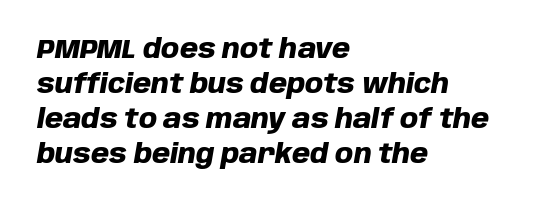
Q: Is the text bold? A: Yes.
Q: Is the text italic (slanted)? A: Yes, it leans right by about 10 degrees.
Q: Is the text underlined? A: No.
Q: How is the paragraph aligned? A: Left-aligned.
Q: Is the spacing between letters normal or unusually wide? A: Normal.
Q: Is the spacing between lines tight, normal or loose? A: Normal.
